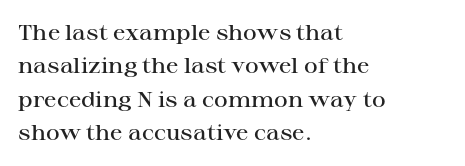
Q: Is the text bold? A: Semi-bold.
Q: Is the text italic (slanted)? A: No, it is upright.
Q: Is the text underlined? A: No.
Q: How is the paragraph aligned? A: Left-aligned.
Q: Is the spacing between letters normal or unusually wide? A: Normal.
Q: Is the spacing between lines tight, normal or loose? A: Normal.
